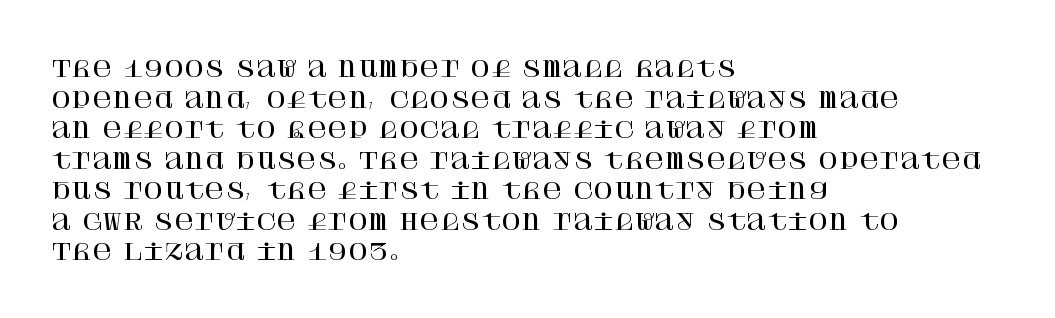
Q: Is the text italic (slanted)? A: No, it is upright.
Q: Is the text underlined? A: No.
Q: How is the paragraph aligned? A: Left-aligned.
Q: Is the spacing between letters normal or unusually wide? A: Normal.
Q: Is the spacing between lines tight, normal or loose? A: Normal.
